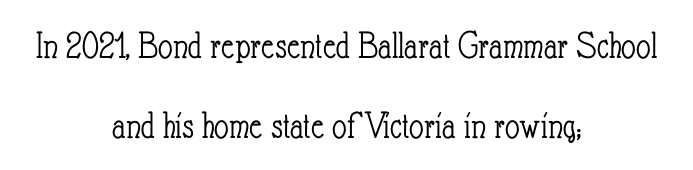
Q: Is the text bold? A: No.
Q: Is the text italic (slanted)? A: No, it is upright.
Q: Is the text underlined? A: No.
Q: How is the paragraph aligned? A: Centered.
Q: Is the spacing between letters normal or unusually wide? A: Normal.
Q: Is the spacing between lines tight, normal or loose? A: Loose.
Q: Width (condensed, normal, or wide)? A: Condensed.
Q: Stroke contrast? A: Low.
Q: x-height? A: Small.
Q: Monospaced? A: No.
